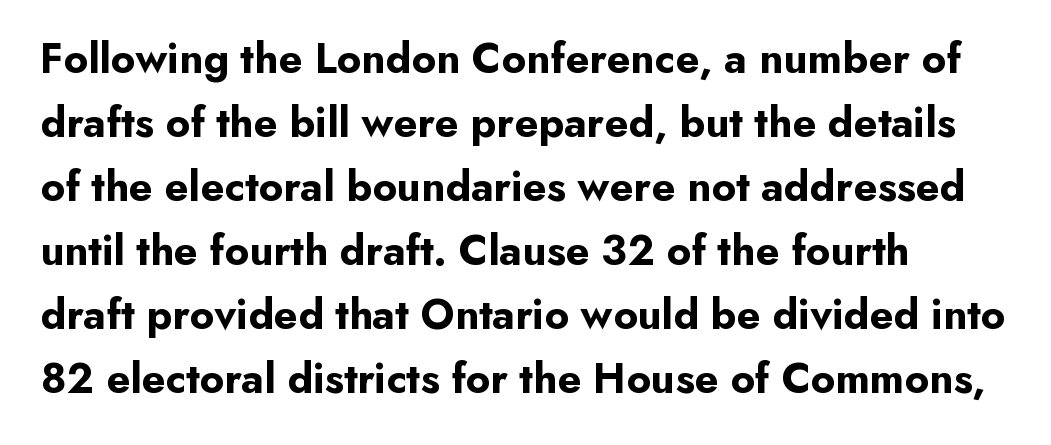
Q: Is the text bold? A: Yes.
Q: Is the text italic (slanted)? A: No, it is upright.
Q: Is the typeface a serif or a sans-serif typeface? A: Sans-serif.
Q: Is the text underlined? A: No.
Q: How is the paragraph aligned? A: Left-aligned.
Q: Is the spacing between letters normal or unusually wide? A: Normal.
Q: Is the spacing between lines tight, normal or loose? A: Normal.
Q: Width (condensed, normal, or wide)? A: Normal.
Q: Stroke contrast? A: Low.
Q: x-height? A: Small.
Q: Monospaced? A: No.
